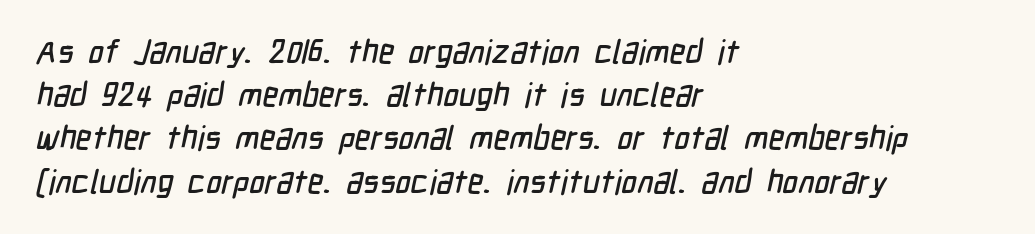
Q: Is the typeface a serif or a sans-serif typeface? A: Sans-serif.
Q: Is the text underlined? A: No.
Q: How is the paragraph aligned? A: Left-aligned.
Q: Is the spacing between letters normal or unusually wide? A: Normal.
Q: Is the spacing between lines tight, normal or loose? A: Normal.
Q: Width (condensed, normal, or wide)? A: Condensed.
Q: Stroke contrast? A: Low.
Q: x-height? A: Medium.
Q: Monospaced? A: No.
